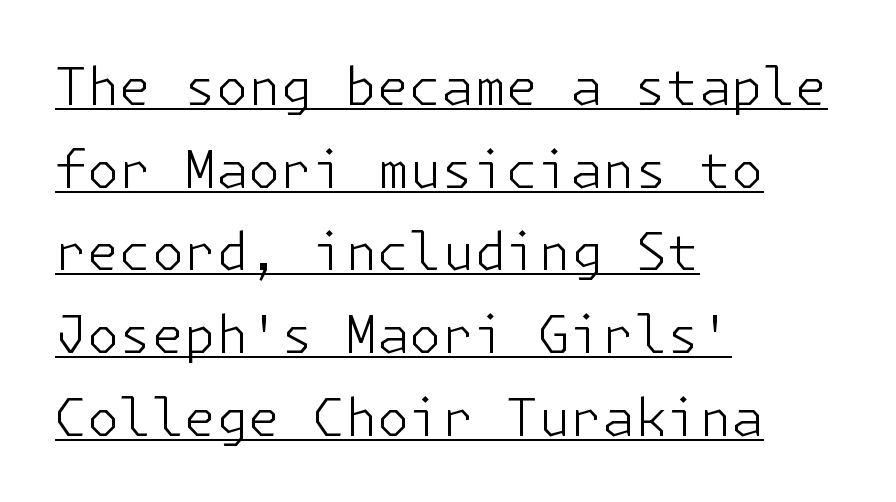
The image shows 52 px light sans-serif type, upright; set left-aligned, normal line spacing (1.59x), normal letter spacing, underlined; low stroke contrast and a medium x-height.
